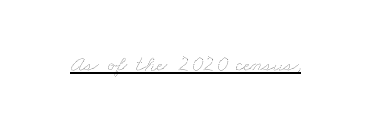
The image shows 23 px text type; set normal letter spacing, underlined.
